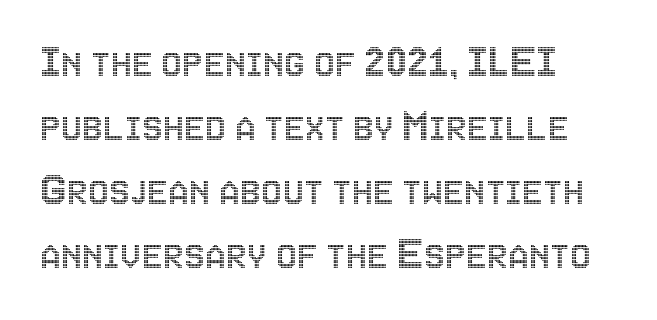
Q: Is the text italic (slanted)? A: No, it is upright.
Q: Is the text underlined? A: No.
Q: How is the paragraph aligned? A: Left-aligned.
Q: Is the spacing between letters normal or unusually wide? A: Normal.
Q: Is the spacing between lines tight, normal or loose? A: Normal.
Q: Width (condensed, normal, or wide)? A: Condensed.
Q: x-height? A: Large.
Q: Monospaced? A: No.
